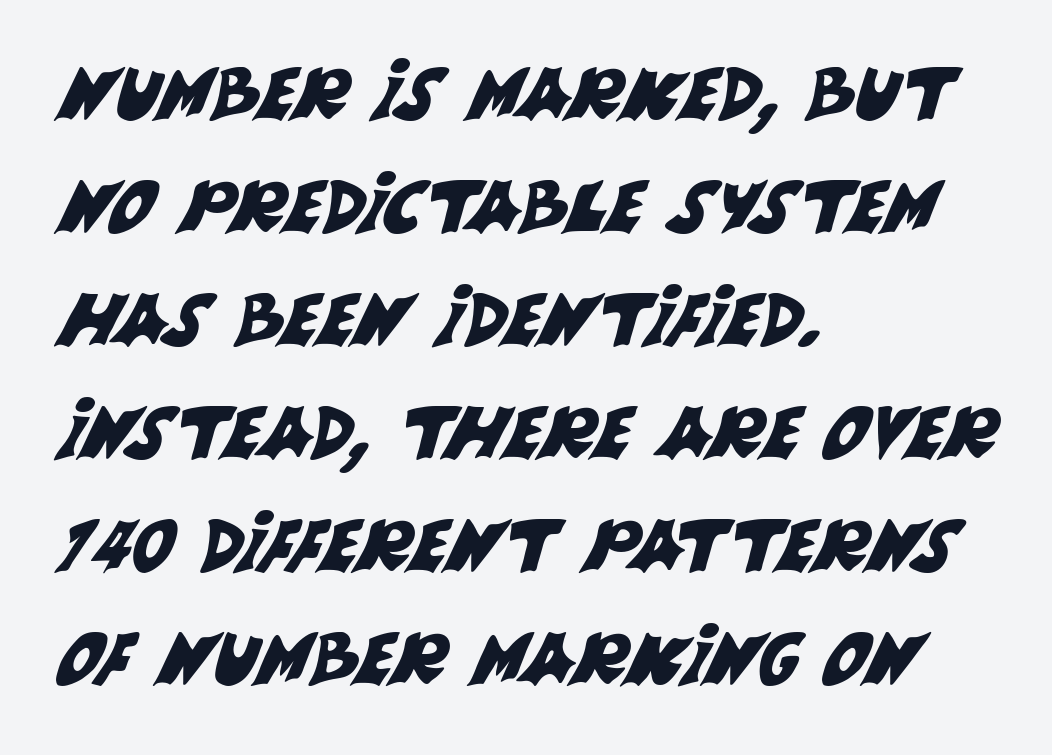
The image shows 72 px sans-serif type; set left-aligned, normal line spacing (1.57x), normal letter spacing, not underlined; medium stroke contrast and a large x-height.
